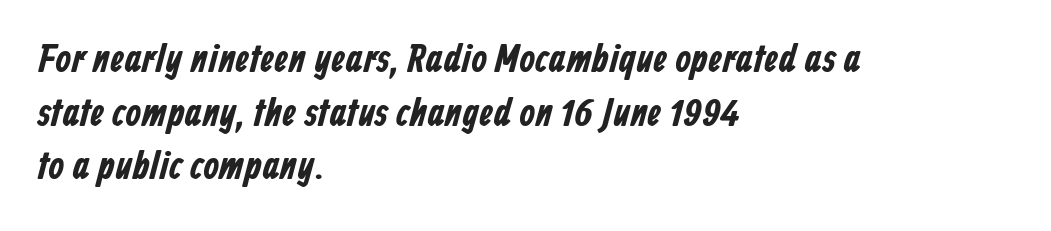
Reading down the column, the eye jumps a familiar distance to each next line. The paragraph has a hard left edge and a soft right edge. The face used here is a sans, in the tradition of grotesques and geometrics. Inter-character spacing is left at the font's built-in metrics. A bare baseline throughout the passage. Character widths vary here, with narrow letters taking less room than wide ones.
